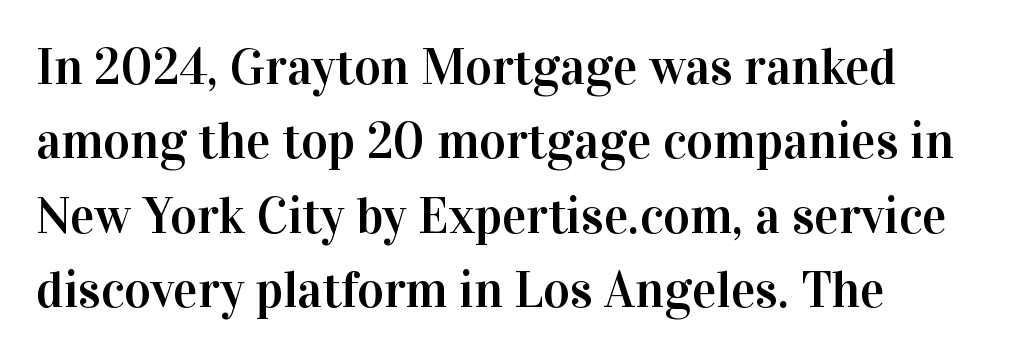
{"serif": "yes", "italic": "no", "width": "normal", "stroke_contrast": "high", "x_height": "medium", "monospaced": "no", "underline": "no", "align": "left", "line_spacing": "normal", "line_spacing_ratio": 1.46, "letter_spacing": "normal", "letter_spacing_em": 0.0, "glyph_px": 51}
